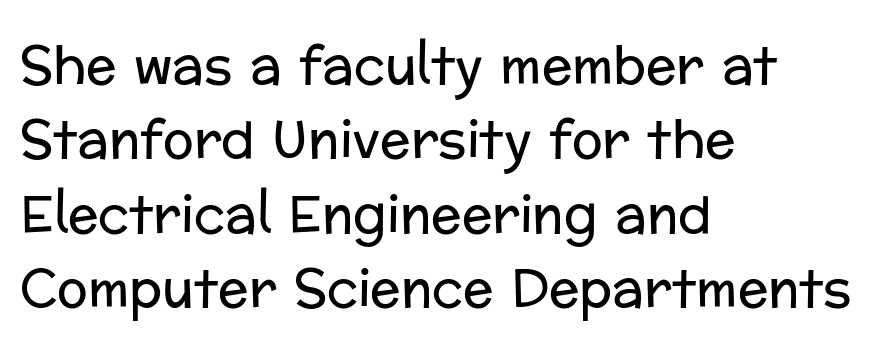
Q: Is the text bold? A: No.
Q: Is the text italic (slanted)? A: No, it is upright.
Q: Is the typeface a serif or a sans-serif typeface? A: Sans-serif.
Q: Is the text underlined? A: No.
Q: How is the paragraph aligned? A: Left-aligned.
Q: Is the spacing between letters normal or unusually wide? A: Normal.
Q: Is the spacing between lines tight, normal or loose? A: Normal.
Q: Width (condensed, normal, or wide)? A: Normal.
Q: Stroke contrast? A: Low.
Q: x-height? A: Medium.
Q: Monospaced? A: No.
